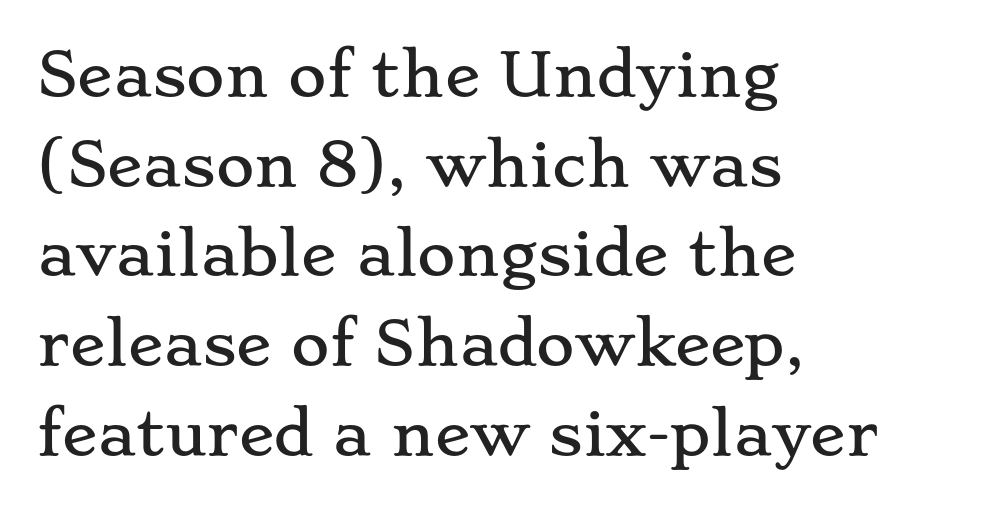
The image shows 59 px wide serif type, upright; set left-aligned, normal line spacing (1.52x), normal letter spacing, not underlined; low stroke contrast and a small x-height.
